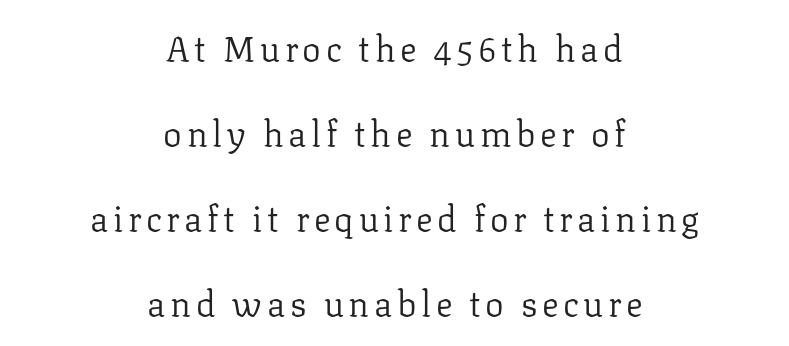
{"serif": "yes", "italic": "no", "bold": "no", "weight": "regular", "width": "normal", "stroke_contrast": "low", "x_height": "medium", "monospaced": "no", "underline": "no", "align": "center", "line_spacing": "loose", "line_spacing_ratio": 2.43, "glyph_px": 35}
